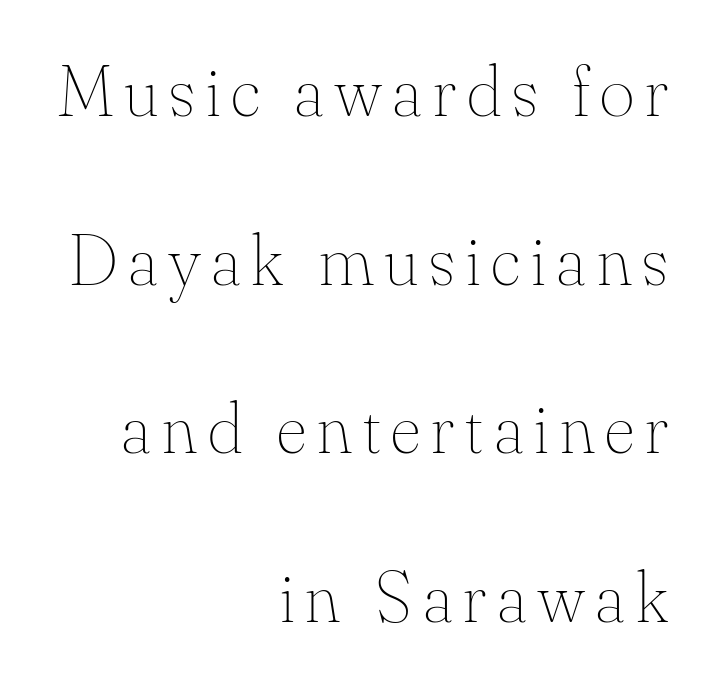
The image shows 74 px thin type, upright; set right-aligned, loose line spacing (2.28x), not underlined; medium stroke contrast and a small x-height.
